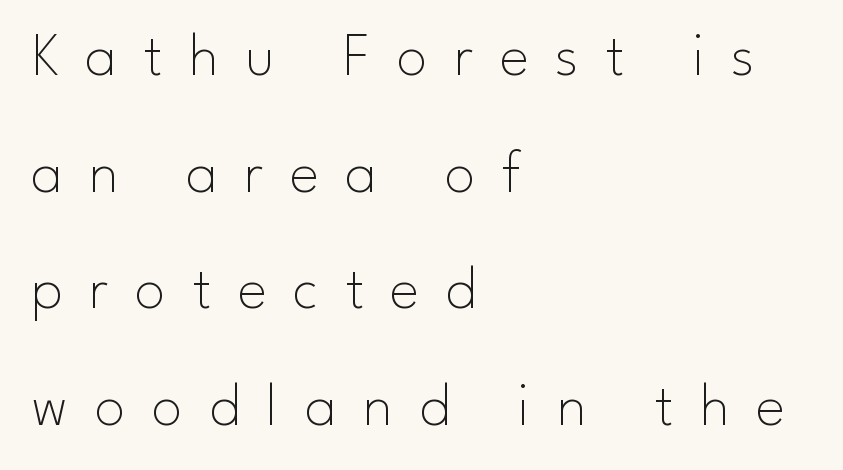
The image shows 62 px thin sans-serif type, upright; set left-aligned, line spacing 1.88x, unusually wide letter spacing (+0.43 em), not underlined; low stroke contrast and a small x-height.
